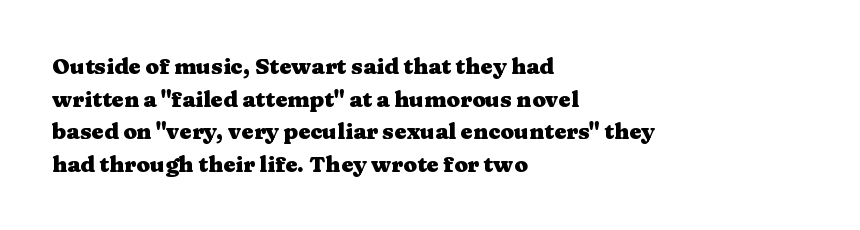
Q: Is the text bold? A: Yes.
Q: Is the text italic (slanted)? A: No, it is upright.
Q: Is the text underlined? A: No.
Q: How is the paragraph aligned? A: Left-aligned.
Q: Is the spacing between letters normal or unusually wide? A: Normal.
Q: Is the spacing between lines tight, normal or loose? A: Normal.
